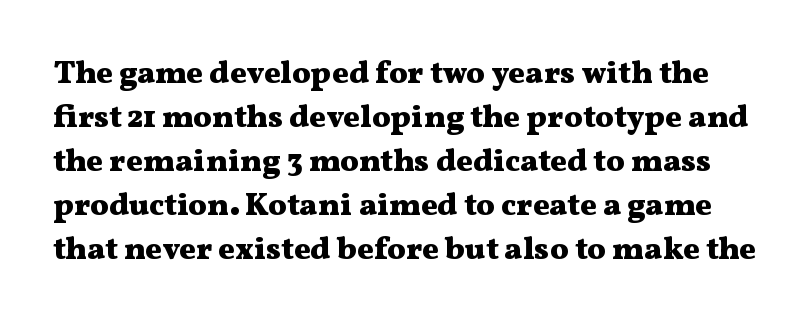
A clean baseline with only descenders dipping below it. The font is running at its bold setting. Posture: upright roman. Summary of vertical rhythm: regular, with standard interline spacing. Nobody touched the tracking dial on this one. Here the designer chose a conventional face with non-uniform glyph widths.
